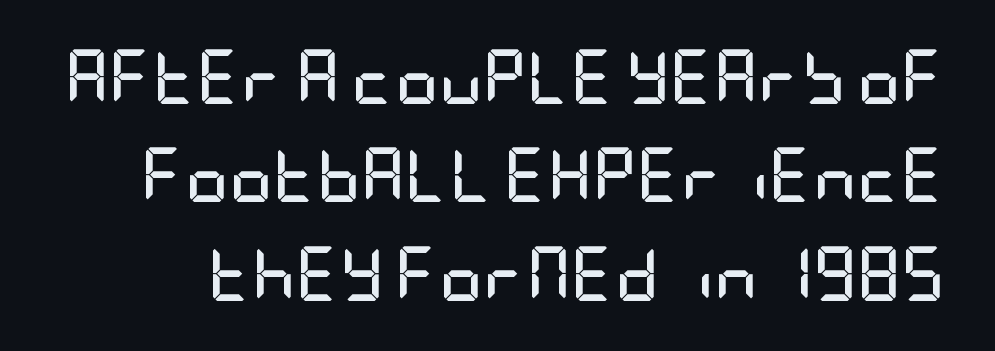
Q: Is the text bold? A: Yes.
Q: Is the text italic (slanted)? A: No, it is upright.
Q: Is the typeface a serif or a sans-serif typeface? A: Sans-serif.
Q: Is the text underlined? A: No.
Q: Is the spacing between letters normal or unusually wide? A: Normal.
Q: Width (condensed, normal, or wide)? A: Condensed.
Q: Stroke contrast? A: Low.
Q: x-height? A: Large.
